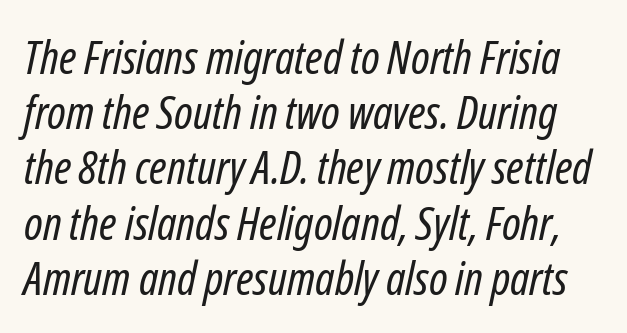
This reads as an unemphasized weight, regular at the heaviest. Here the designer chose a conventional face with non-uniform glyph widths. Plain, unruled lines of type. Yep, that's italic — everything's leaning.
